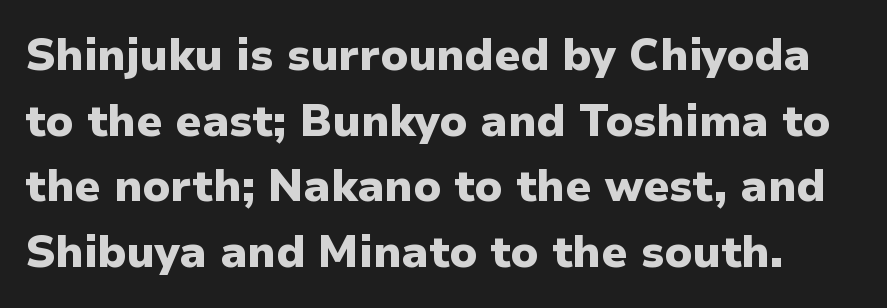
The strokes are fattened all the way to bold. Default kerning and tracking; the words read as compact shapes. Style check: upright. Each new line begins a customary step beneath the previous one.
